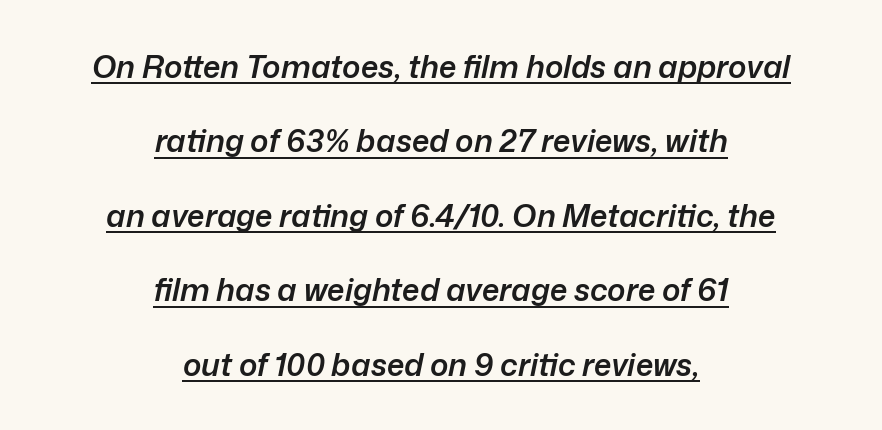
{"italic": "yes", "lean": "right", "slant_degrees": 12, "bold": "semi", "weight": "semibold", "width": "normal", "stroke_contrast": "low", "x_height": "medium", "monospaced": "no", "underline": "yes", "align": "center", "line_spacing": "loose", "line_spacing_ratio": 2.4, "letter_spacing": "normal", "letter_spacing_em": 0.0, "glyph_px": 31}
